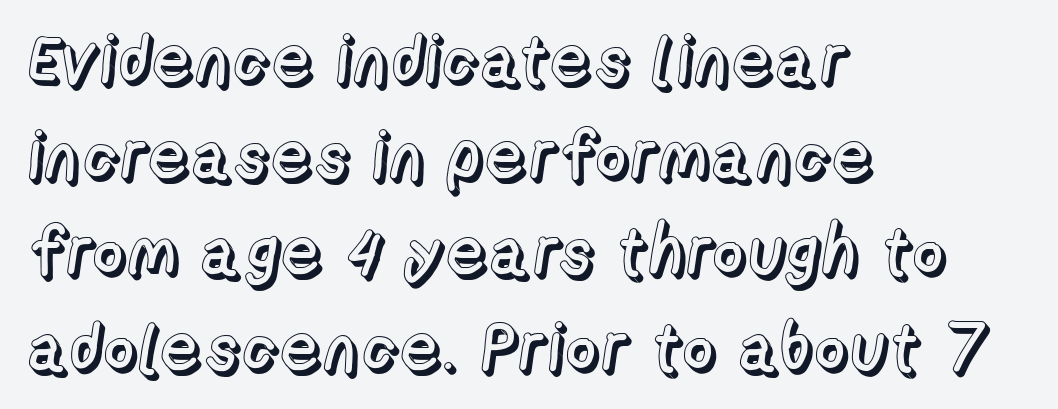
{"width": "normal", "x_height": "medium", "monospaced": "no", "underline": "no", "align": "left", "line_spacing": "normal", "line_spacing_ratio": 1.41, "letter_spacing": "normal", "letter_spacing_em": 0.0, "glyph_px": 68}
